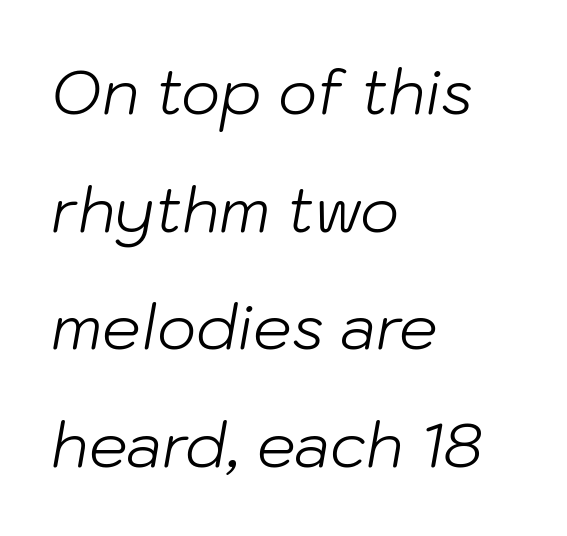
Check the space under the baseline: it is left empty. Honestly, the letter spacing is just normal — you wouldn't notice it. The setting favours the left margin, as ordinary paragraphs usually do. The lines are spread far apart with generous leading.
